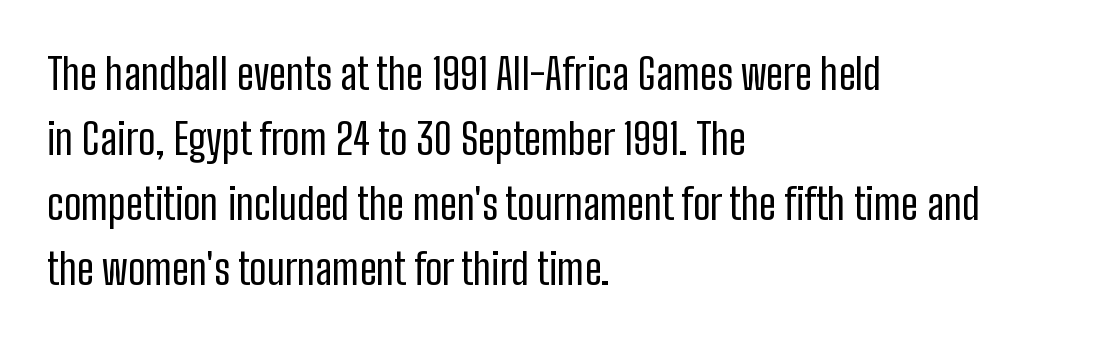
Q: Is the text bold? A: No.
Q: Is the text italic (slanted)? A: No, it is upright.
Q: Is the typeface a serif or a sans-serif typeface? A: Sans-serif.
Q: Is the text underlined? A: No.
Q: How is the paragraph aligned? A: Left-aligned.
Q: Is the spacing between letters normal or unusually wide? A: Normal.
Q: Is the spacing between lines tight, normal or loose? A: Normal.
Q: Width (condensed, normal, or wide)? A: Condensed.
Q: Stroke contrast? A: Low.
Q: x-height? A: Medium.
Q: Monospaced? A: No.
